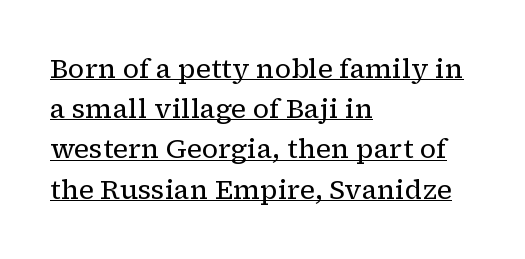
{"italic": "no", "bold": "no", "underline": "yes", "align": "left", "line_spacing": "normal", "line_spacing_ratio": 1.49, "letter_spacing": "normal", "letter_spacing_em": 0.0, "glyph_px": 27}
